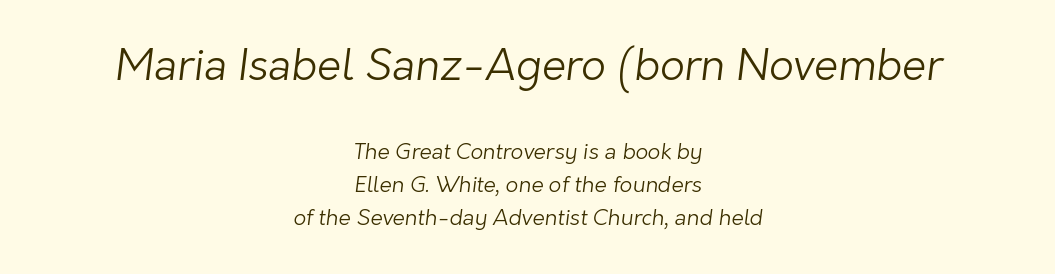
Q: Is the text bold? A: No.
Q: Is the typeface a serif or a sans-serif typeface? A: Sans-serif.
Q: Is the text underlined? A: No.
Q: How is the paragraph aligned? A: Centered.
Q: Is the spacing between letters normal or unusually wide? A: Normal.
Q: Is the spacing between lines tight, normal or loose? A: Normal.
Q: Which block of text is set in a larger size, the first (top) or the second (bottom)? A: The first (top) one.
Q: Width (condensed, normal, or wide)? A: Normal.
Q: Stroke contrast? A: Low.
Q: x-height? A: Medium.
Q: Monospaced? A: No.
